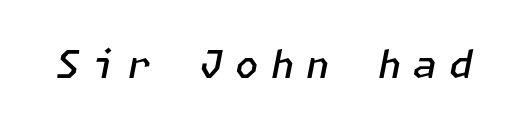
{"italic": "yes", "lean": "right", "slant_degrees": 11, "bold": "semi", "weight": "semibold", "width": "normal", "stroke_contrast": "low", "x_height": "medium", "underline": "no", "letter_spacing": "wide", "letter_spacing_em": 0.32, "glyph_px": 38}
